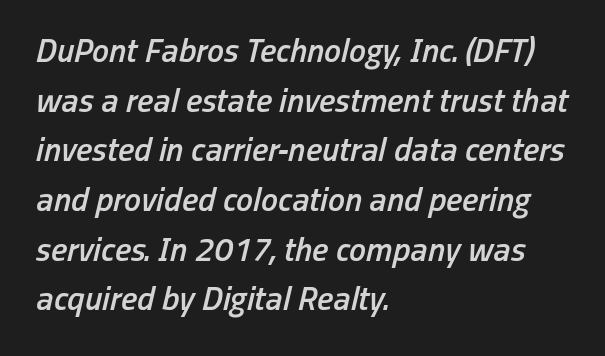
{"italic": "yes", "lean": "right", "slant_degrees": 13, "bold": "semi", "weight": "semibold", "width": "condensed", "stroke_contrast": "low", "x_height": "medium", "monospaced": "no", "underline": "no", "align": "left", "line_spacing": "normal", "line_spacing_ratio": 1.46, "letter_spacing": "normal", "letter_spacing_em": 0.0, "glyph_px": 34}
